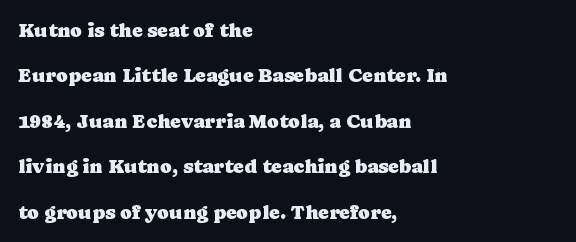
In terms of leading, this rendering errs on the spacious side. The gaps between neighbouring characters are ordinary and unremarkable. Nope, not italic — everything's standing straight. Descender tails drop into unmarked territory.
